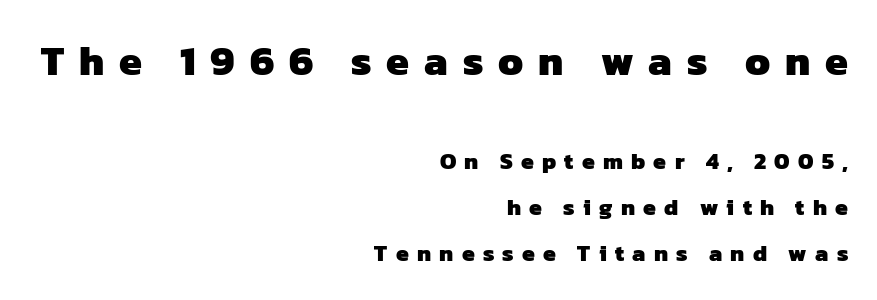
Q: Is the text bold? A: Yes.
Q: Is the typeface a serif or a sans-serif typeface? A: Sans-serif.
Q: Is the text underlined? A: No.
Q: How is the paragraph aligned? A: Right-aligned.
Q: Is the spacing between letters normal or unusually wide? A: Unusually wide.
Q: Is the spacing between lines tight, normal or loose? A: Loose.
Q: Which block of text is set in a larger size, the first (top) or the second (bottom)? A: The first (top) one.
Q: Width (condensed, normal, or wide)? A: Normal.
Q: Stroke contrast? A: Low.
Q: x-height? A: Medium.
Q: Monospaced? A: No.
